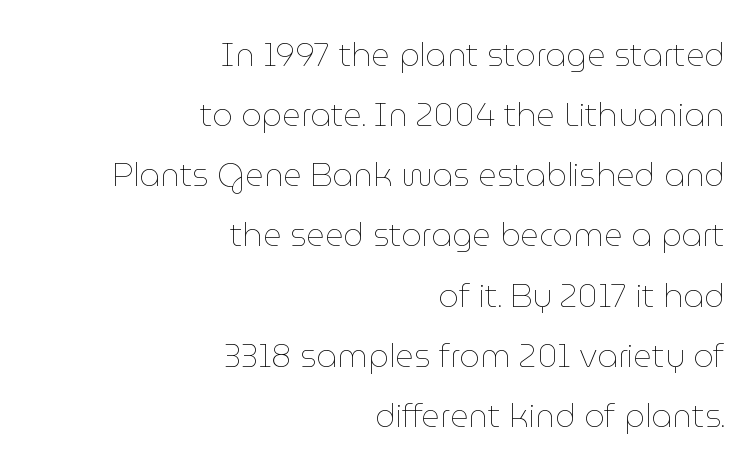
Q: Is the text bold? A: No.
Q: Is the text italic (slanted)? A: No, it is upright.
Q: Is the text underlined? A: No.
Q: How is the paragraph aligned? A: Right-aligned.
Q: Is the spacing between letters normal or unusually wide? A: Normal.
Q: Width (condensed, normal, or wide)? A: Normal.
Q: Stroke contrast? A: Low.
Q: x-height? A: Medium.
Q: Monospaced? A: No.
